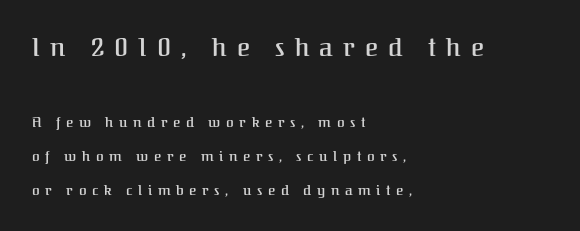
Vertically, the passage feels expansive, rows floating well apart. What stands out about the letter spacing? Its width — letters are far apart. Each line starts at the same left margin while the right side varies. The face used here appears at its bigger size in the upper chunk.
